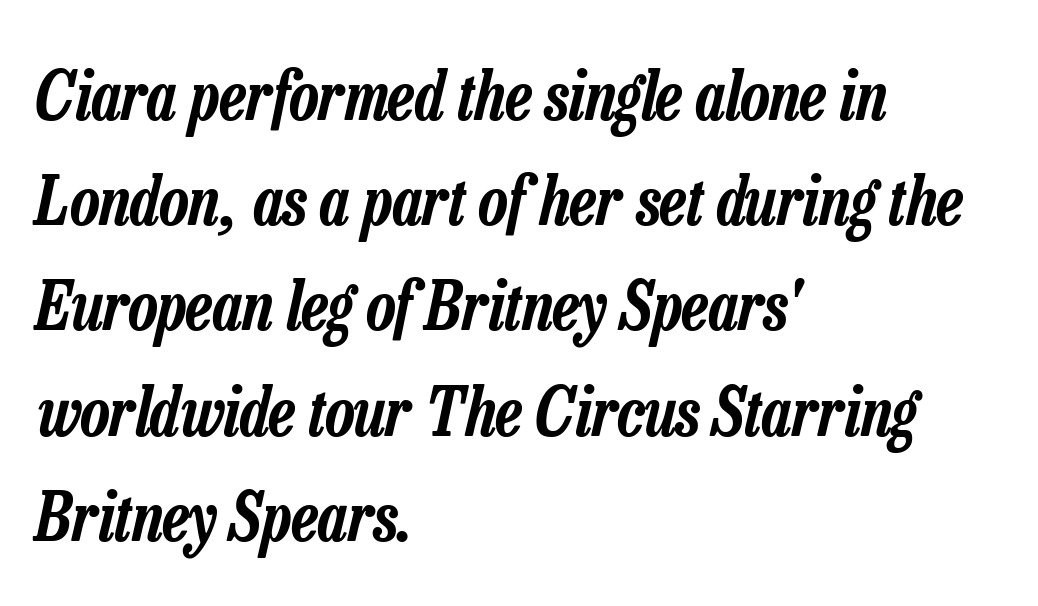
{"italic": "yes", "lean": "right", "slant_degrees": 13, "width": "condensed", "stroke_contrast": "low", "x_height": "medium", "monospaced": "no", "underline": "no", "align": "left", "line_spacing": "normal", "line_spacing_ratio": 1.57, "letter_spacing": "normal", "letter_spacing_em": 0.0, "glyph_px": 67}
